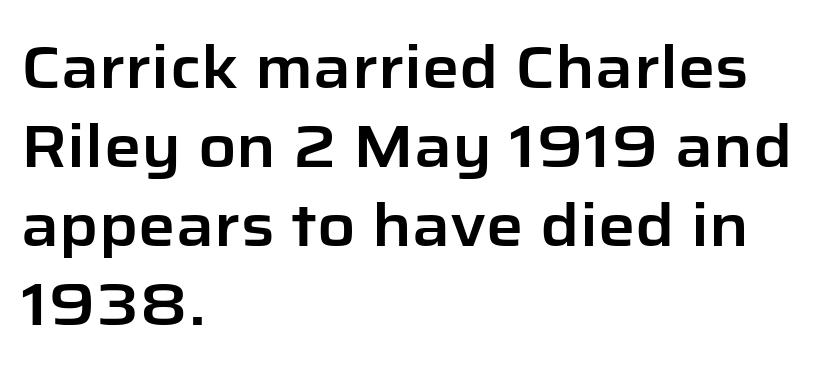
The image shows 59 px sans-serif type, upright; set left-aligned, normal line spacing (1.34x), normal letter spacing, not underlined; low stroke contrast and a medium x-height.
